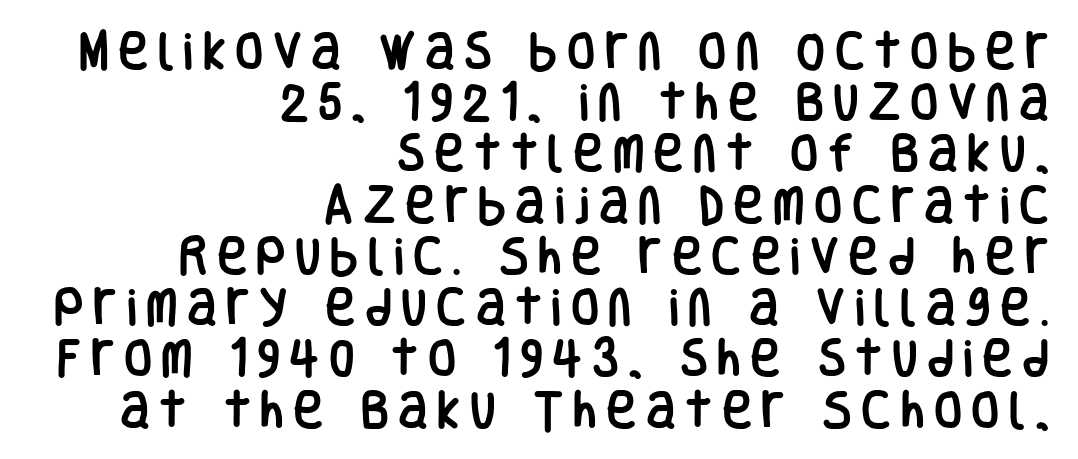
The image shows 41 px condensed sans-serif type, upright; set right-aligned, normal line spacing (1.25x), unusually wide letter spacing (+0.23 em), not underlined; low stroke contrast and a large x-height.
